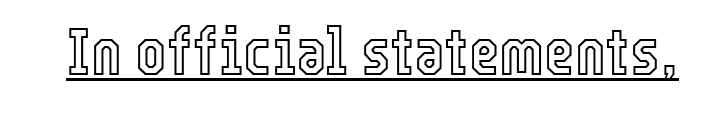
Think of a printed novel: that variable character pitch is what you see here. The line texture is even and compact thanks to regular tracking. Posture: straight, roman, zero tilt. The passage shown is underscored from start to finish.
